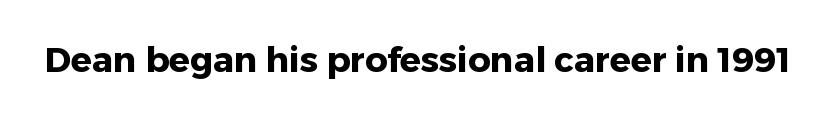
Q: Is the text bold? A: Yes.
Q: Is the text italic (slanted)? A: No, it is upright.
Q: Is the typeface a serif or a sans-serif typeface? A: Sans-serif.
Q: Is the text underlined? A: No.
Q: Is the spacing between letters normal or unusually wide? A: Normal.
Q: Width (condensed, normal, or wide)? A: Normal.
Q: Stroke contrast? A: Low.
Q: x-height? A: Medium.
Q: Monospaced? A: No.
